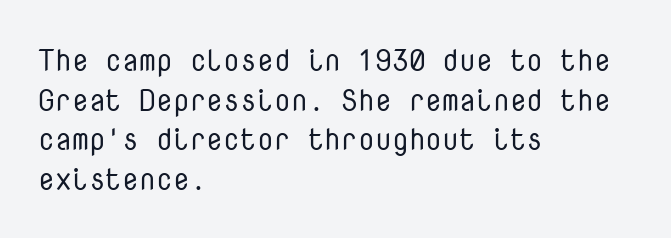
A light-to-regular cut is what we see here. Evenly set lines give the paragraph a standard silhouette. The paragraph has a hard left edge and a soft right edge. Unlike italic type, these characters show no tilt at all. Nope, no serifs anywhere on these letters. These lines are rendered in a fixed-pitch font.
